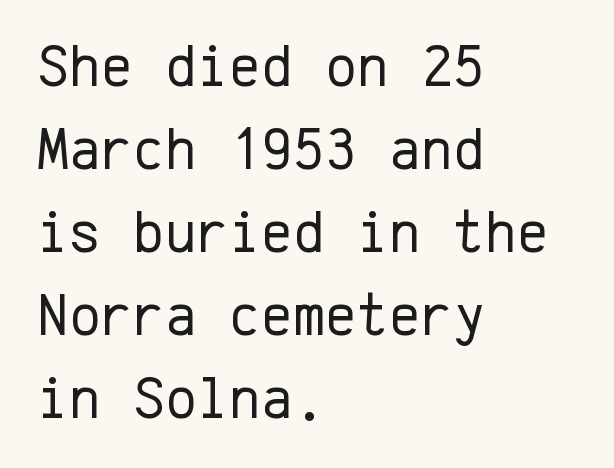
The image shows 61 px regular-weight sans-serif type, upright, monospaced; set left-aligned, normal line spacing (1.36x), normal letter spacing, not underlined; low stroke contrast and a medium x-height.
